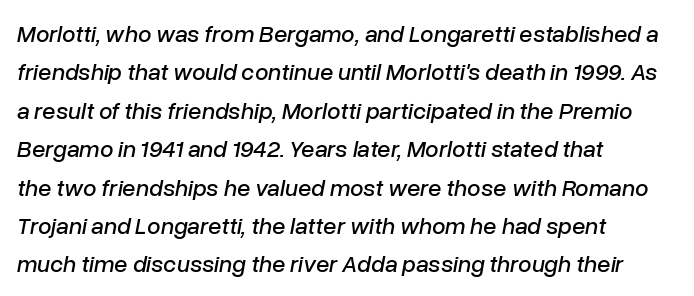
Q: Is the text italic (slanted)? A: Yes, it leans right by about 10 degrees.
Q: Is the text underlined? A: No.
Q: How is the paragraph aligned? A: Left-aligned.
Q: Is the spacing between letters normal or unusually wide? A: Normal.
Q: Is the spacing between lines tight, normal or loose? A: Normal.
